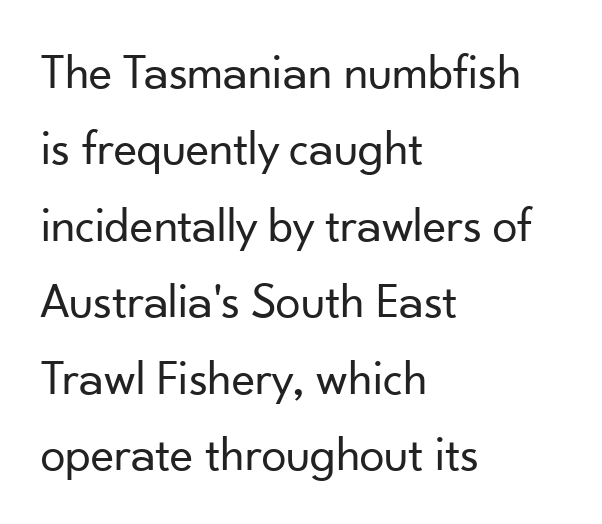
Does the lettering tilt? It doesn't — this is upright. On a weight scale, this lands at 450 or below. The letterforms sit shoulder to shoulder at normal distance. Letterform terminals end flat and unadorned throughout the passage. These lines sit exactly where default settings would place them. Layout note: lines flush left.
